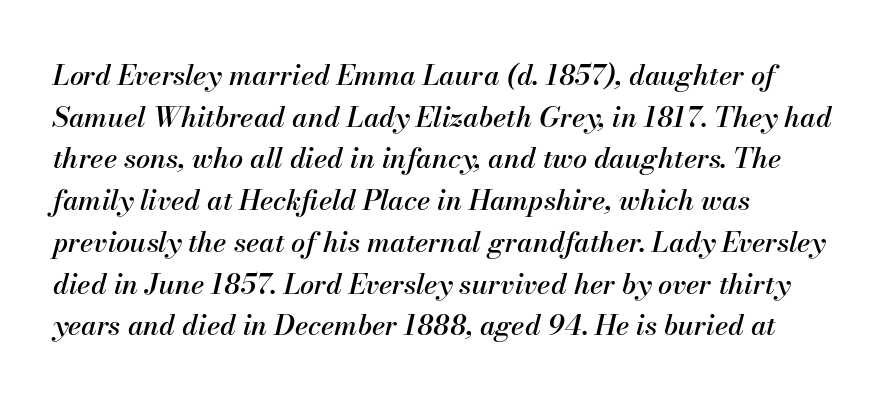
{"italic": "yes", "lean": "right", "slant_degrees": 13, "width": "normal", "stroke_contrast": "medium", "x_height": "small", "monospaced": "no", "underline": "no", "align": "left", "line_spacing": "normal", "line_spacing_ratio": 1.49, "letter_spacing": "normal", "letter_spacing_em": 0.0, "glyph_px": 28}
